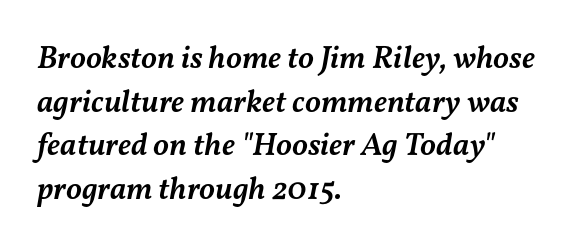
The image shows 32 px semibold type, italic (leaning right); set left-aligned, normal line spacing (1.36x), normal letter spacing, not underlined; medium stroke contrast and a medium x-height.
